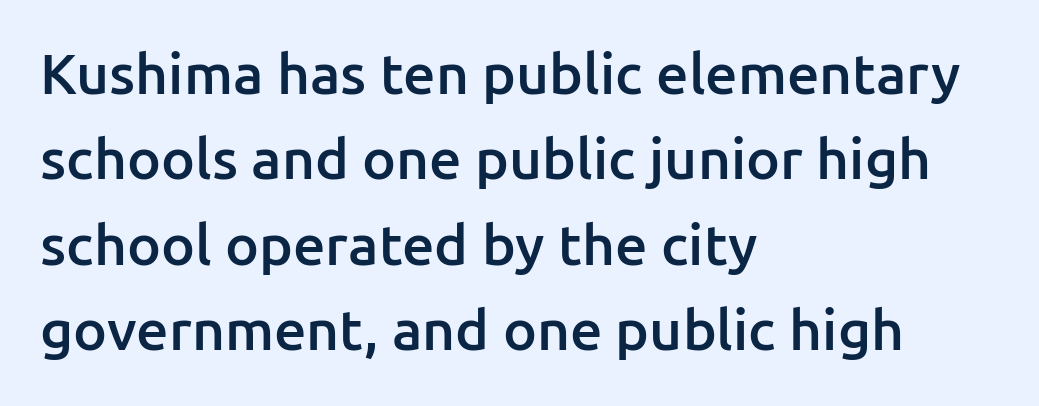
The image shows 57 px semibold sans-serif type, upright; set left-aligned, normal line spacing (1.5x), normal letter spacing, not underlined; low stroke contrast and a medium x-height.
